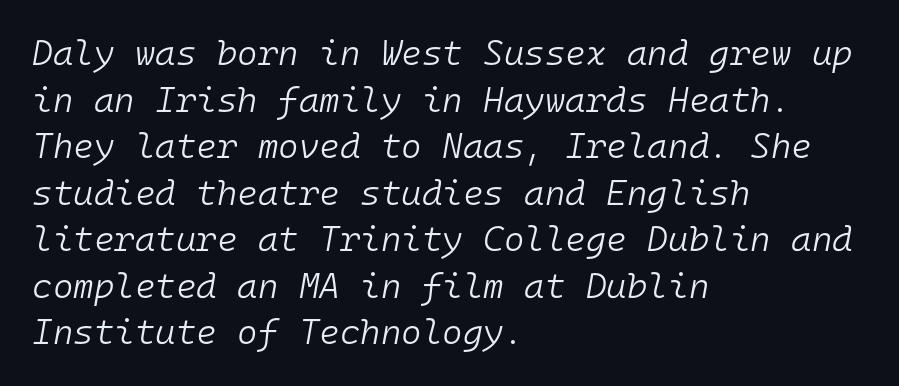
The passage shown leans; its letterforms are oblique. Regular leading. The space directly below the letters is spotless. Is the letter spacing exaggerated? No — it looks like the ordinary default. A light-to-regular cut is what we see here.
